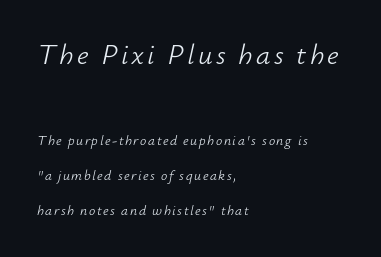
{"italic": "yes", "lean": "right", "slant_degrees": 12, "bold": "no", "weight": "light", "width": "normal", "stroke_contrast": "low", "x_height": "small", "monospaced": "no", "underline": "no", "align": "left", "line_spacing": "loose", "line_spacing_ratio": 2.48, "larger_block": "first", "size_ratio": 2.07, "glyph_px": 29}
